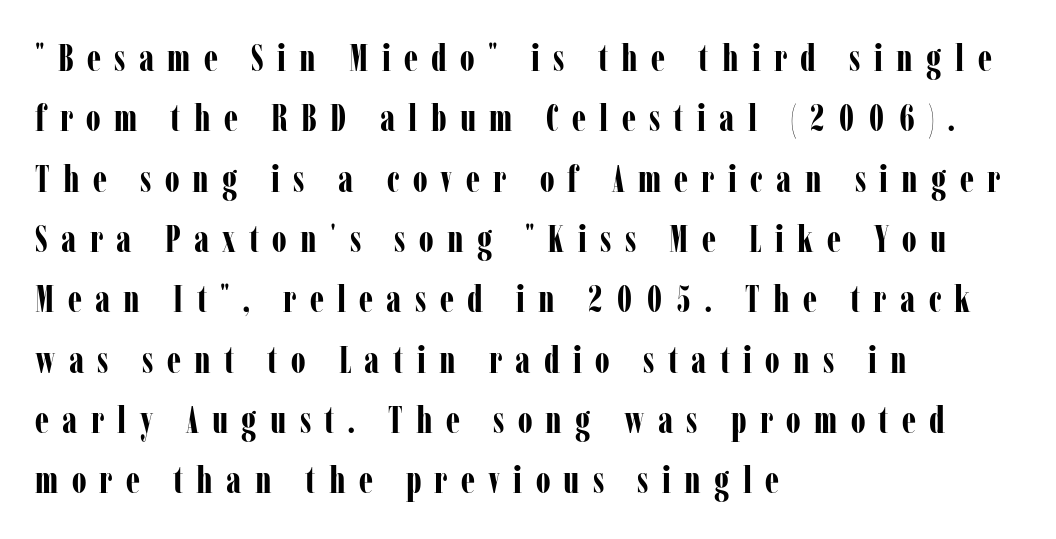
Q: Is the text bold? A: Yes.
Q: Is the text italic (slanted)? A: No, it is upright.
Q: Is the typeface a serif or a sans-serif typeface? A: Serif.
Q: Is the text underlined? A: No.
Q: How is the paragraph aligned? A: Left-aligned.
Q: Is the spacing between letters normal or unusually wide? A: Unusually wide.
Q: Is the spacing between lines tight, normal or loose? A: Normal.
Q: Width (condensed, normal, or wide)? A: Condensed.
Q: Stroke contrast? A: Low.
Q: x-height? A: Medium.
Q: Monospaced? A: No.
